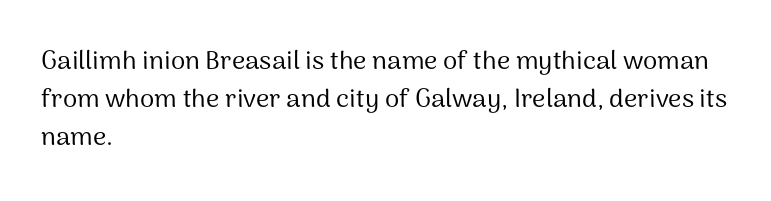
Q: Is the text bold? A: No.
Q: Is the text italic (slanted)? A: No, it is upright.
Q: Is the text underlined? A: No.
Q: How is the paragraph aligned? A: Left-aligned.
Q: Is the spacing between letters normal or unusually wide? A: Normal.
Q: Is the spacing between lines tight, normal or loose? A: Normal.
